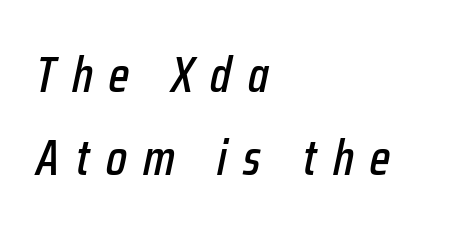
The image shows 49 px condensed type, italic (leaning right); set left-aligned, normal line spacing (1.69x), unusually wide letter spacing (+0.34 em), not underlined; low stroke contrast and a medium x-height.
